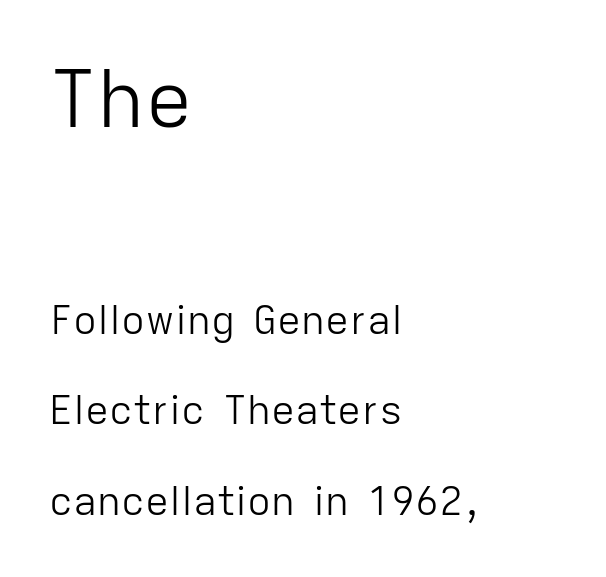
The image shows 80 px light sans-serif type, upright; set left-aligned, loose line spacing (2.27x), normal letter spacing, not underlined; the first (top) block is 2.0x larger; low stroke contrast and a medium x-height.
